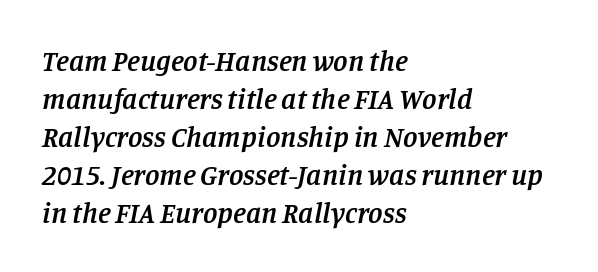
The image shows 29 px semibold serif type, italic (leaning right); set left-aligned, normal line spacing (1.31x), normal letter spacing, not underlined; low stroke contrast and a large x-height.
